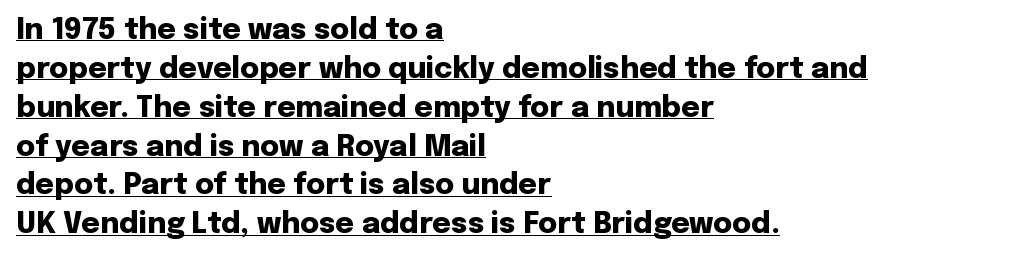
Q: Is the text bold? A: Yes.
Q: Is the text italic (slanted)? A: No, it is upright.
Q: Is the typeface a serif or a sans-serif typeface? A: Sans-serif.
Q: Is the text underlined? A: Yes.
Q: How is the paragraph aligned? A: Left-aligned.
Q: Is the spacing between letters normal or unusually wide? A: Normal.
Q: Is the spacing between lines tight, normal or loose? A: Normal.
Q: Width (condensed, normal, or wide)? A: Normal.
Q: Stroke contrast? A: Low.
Q: x-height? A: Medium.
Q: Monospaced? A: No.
